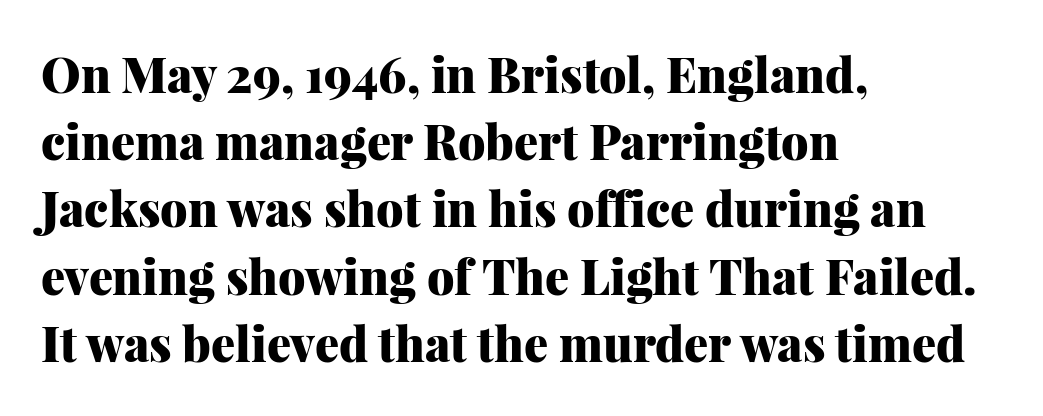
Q: Is the text bold? A: Yes.
Q: Is the text italic (slanted)? A: No, it is upright.
Q: Is the typeface a serif or a sans-serif typeface? A: Serif.
Q: Is the text underlined? A: No.
Q: How is the paragraph aligned? A: Left-aligned.
Q: Is the spacing between letters normal or unusually wide? A: Normal.
Q: Is the spacing between lines tight, normal or loose? A: Normal.
Q: Width (condensed, normal, or wide)? A: Normal.
Q: Stroke contrast? A: Medium.
Q: x-height? A: Medium.
Q: Monospaced? A: No.
